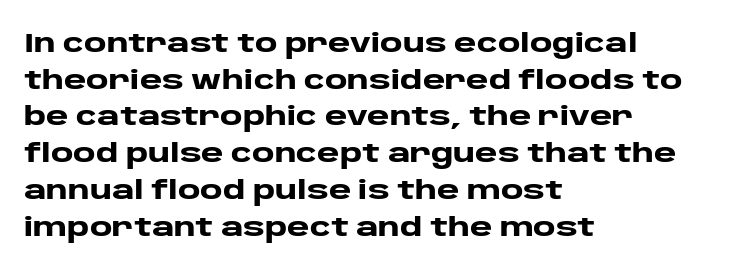
Q: Is the text bold? A: Yes.
Q: Is the text italic (slanted)? A: No, it is upright.
Q: Is the text underlined? A: No.
Q: How is the paragraph aligned? A: Left-aligned.
Q: Is the spacing between letters normal or unusually wide? A: Normal.
Q: Is the spacing between lines tight, normal or loose? A: Normal.
